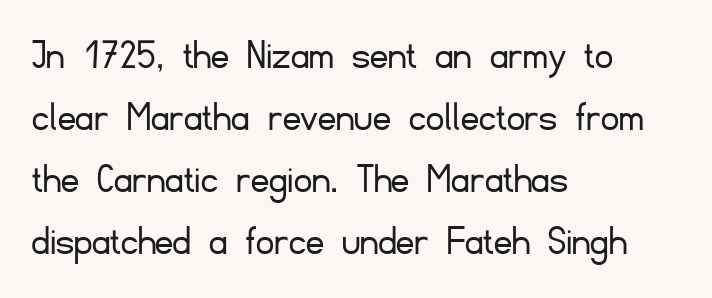
The image shows 44 px light sans-serif type, upright; set left-aligned, normal line spacing (1.41x), normal letter spacing, not underlined; low stroke contrast and a small x-height.
